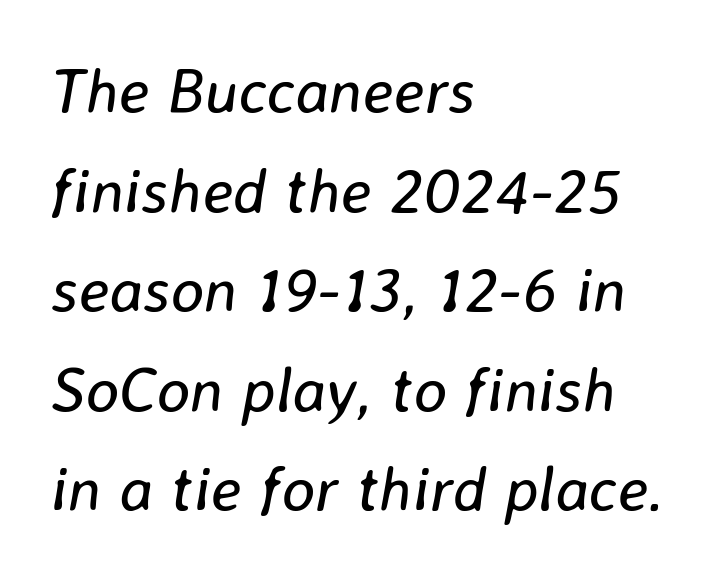
The image shows 63 px regular-weight type, italic (leaning right); set left-aligned, normal line spacing (1.58x), normal letter spacing, not underlined; low stroke contrast and a medium x-height.
